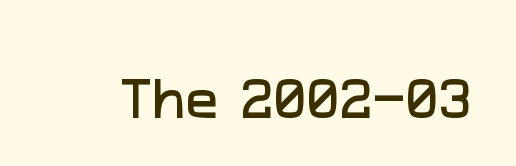
{"serif": "no", "width": "normal", "stroke_contrast": "low", "x_height": "medium", "monospaced": "no", "underline": "no", "letter_spacing": "normal", "letter_spacing_em": 0.0, "glyph_px": 44}
